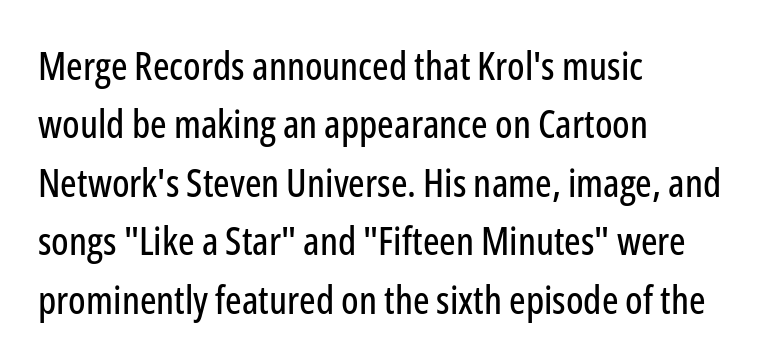
The designer went with a sans here, leaving each stem footless. The lines in this sample share a left origin and differ only in where they stop. A normal amount of white space separates one row of letters from the next. Descenders are the only things crossing below the line. Characters follow at the spacing the type designer built in. This sample has the flowing, uneven cadence of proportional lettering.
